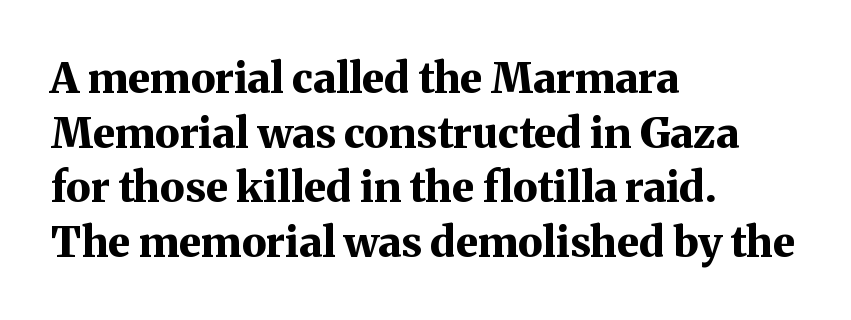
{"serif": "yes", "italic": "no", "bold": "yes", "weight": "bold", "width": "normal", "stroke_contrast": "medium", "x_height": "medium", "monospaced": "no", "underline": "no", "align": "left", "line_spacing": "normal", "line_spacing_ratio": 1.3, "letter_spacing": "normal", "letter_spacing_em": 0.0, "glyph_px": 42}
